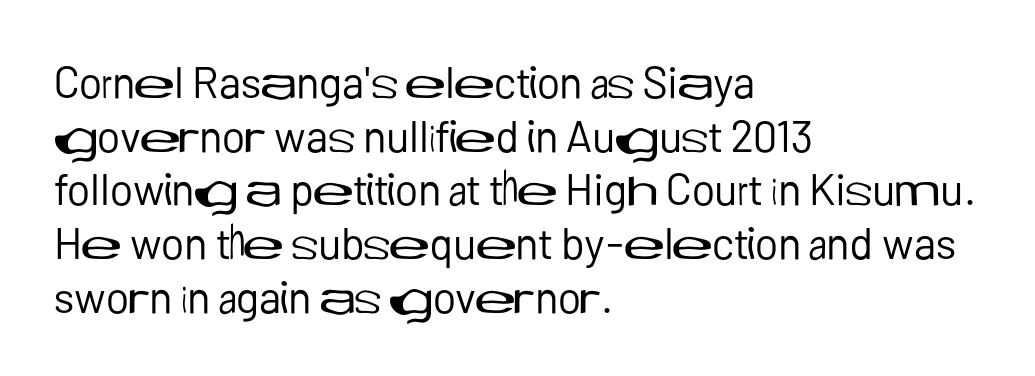
Q: Is the text bold? A: No.
Q: Is the text italic (slanted)? A: No, it is upright.
Q: Is the typeface a serif or a sans-serif typeface? A: Sans-serif.
Q: Is the text underlined? A: No.
Q: How is the paragraph aligned? A: Left-aligned.
Q: Is the spacing between letters normal or unusually wide? A: Normal.
Q: Width (condensed, normal, or wide)? A: Normal.
Q: Stroke contrast? A: Low.
Q: x-height? A: Medium.
Q: Monospaced? A: No.
